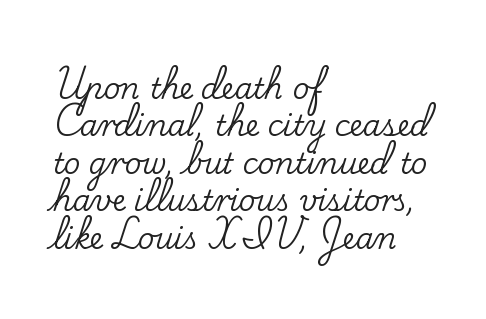
The image shows 29 px serif type; set left-aligned, normal line spacing (1.29x), normal letter spacing, not underlined; low stroke contrast and a small x-height.
